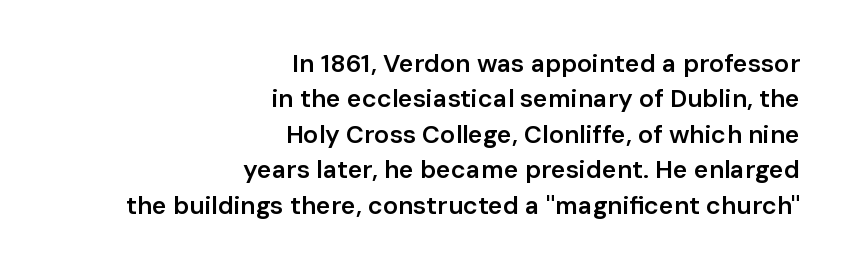
Q: Is the text bold? A: Semi-bold.
Q: Is the text italic (slanted)? A: No, it is upright.
Q: Is the text underlined? A: No.
Q: How is the paragraph aligned? A: Right-aligned.
Q: Is the spacing between letters normal or unusually wide? A: Normal.
Q: Is the spacing between lines tight, normal or loose? A: Normal.
